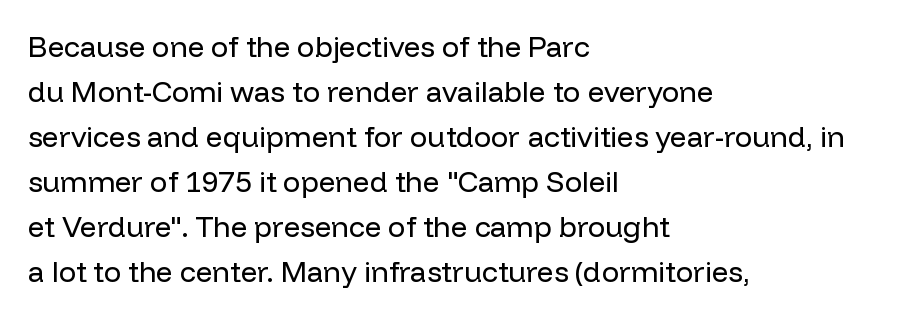
Q: Is the text bold? A: No.
Q: Is the text italic (slanted)? A: No, it is upright.
Q: Is the typeface a serif or a sans-serif typeface? A: Sans-serif.
Q: Is the text underlined? A: No.
Q: How is the paragraph aligned? A: Left-aligned.
Q: Is the spacing between letters normal or unusually wide? A: Normal.
Q: Is the spacing between lines tight, normal or loose? A: Normal.
Q: Width (condensed, normal, or wide)? A: Normal.
Q: Stroke contrast? A: Low.
Q: x-height? A: Medium.
Q: Monospaced? A: No.
